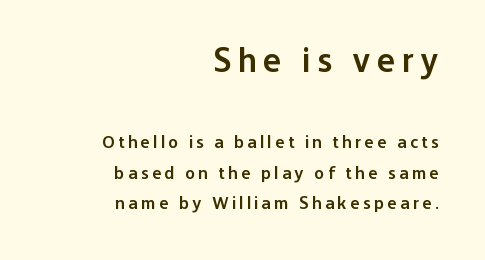
The image shows 35 px semibold sans-serif type, upright; set right-aligned, line spacing 1.71x, not underlined; the first (top) block is 1.94x larger; low stroke contrast and a medium x-height.
